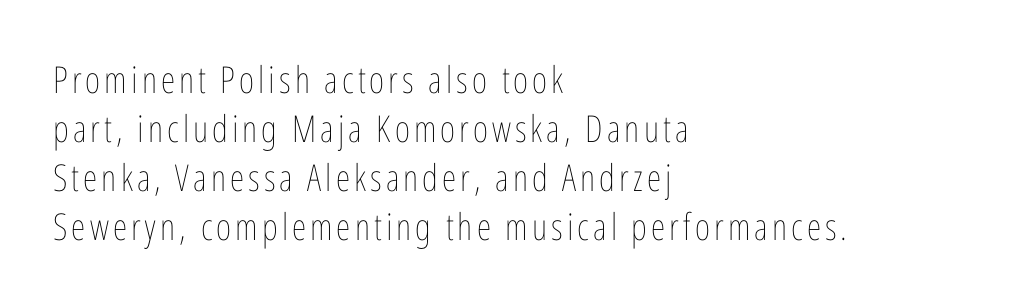
The weight would be labelled regular, book, light, or lighter still. These lines are rendered in a variable-pitch font. Ordinary non-slanted type is in use. Check the space under the baseline: it is left empty. Successive baselines arrive at the customary interval.
